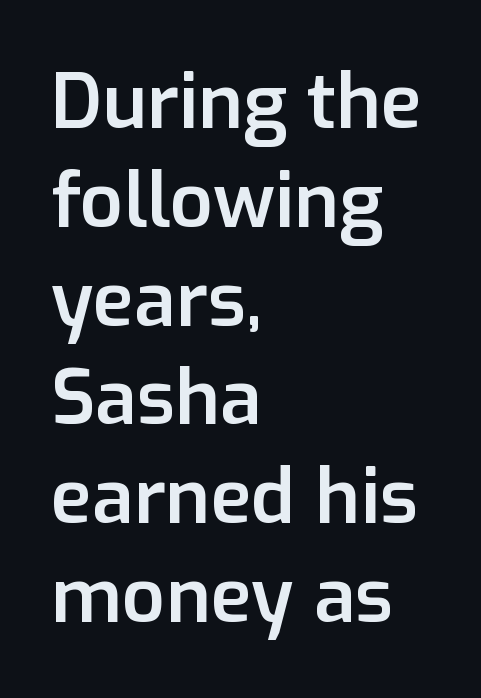
{"serif": "no", "italic": "no", "bold": "semi", "weight": "semibold", "width": "normal", "stroke_contrast": "low", "x_height": "medium", "monospaced": "no", "underline": "no", "align": "left", "line_spacing": "normal", "line_spacing_ratio": 1.3, "letter_spacing": "normal", "letter_spacing_em": 0.0, "glyph_px": 76}
